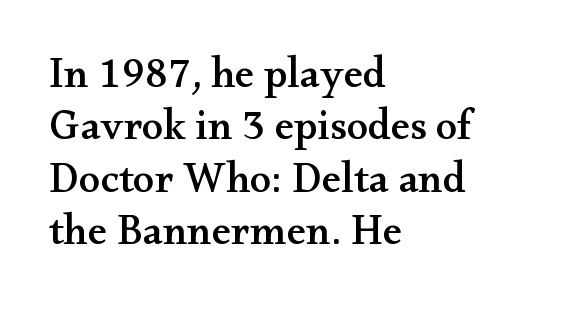
Q: Is the text italic (slanted)? A: No, it is upright.
Q: Is the typeface a serif or a sans-serif typeface? A: Serif.
Q: Is the text underlined? A: No.
Q: How is the paragraph aligned? A: Left-aligned.
Q: Is the spacing between letters normal or unusually wide? A: Normal.
Q: Width (condensed, normal, or wide)? A: Wide.
Q: Stroke contrast? A: Medium.
Q: x-height? A: Small.
Q: Monospaced? A: No.
